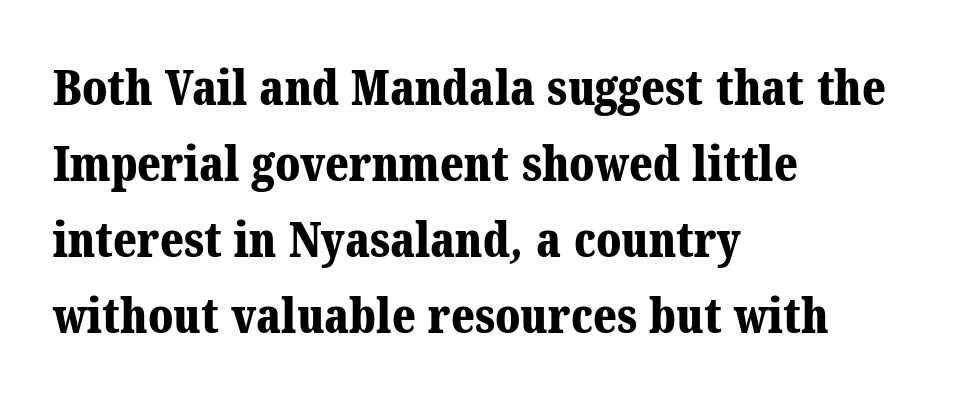
If you drew a ruler down the left edge, every line would touch it. The face used here is proportionally spaced, like ordinary book or web type. Compared with typical paragraphs, the rows here are spaced about the same. Spacing between characters is what you'd get straight out of the box. The type family on display is of the serif kind. Clear beneath every line of the passage.
